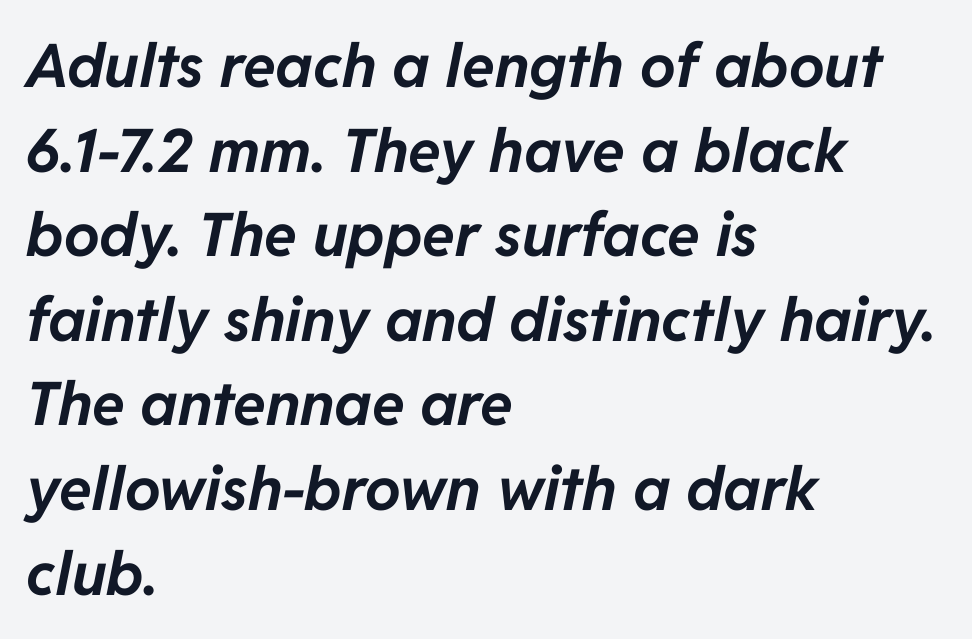
The image shows 60 px bold type, italic (leaning right); set left-aligned, normal line spacing (1.41x), normal letter spacing, not underlined; low stroke contrast and a medium x-height.
